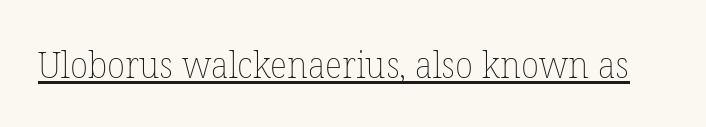
Q: Is the text bold? A: No.
Q: Is the text italic (slanted)? A: No, it is upright.
Q: Is the text underlined? A: Yes.
Q: Is the spacing between letters normal or unusually wide? A: Normal.
Q: Width (condensed, normal, or wide)? A: Normal.
Q: Stroke contrast? A: Low.
Q: x-height? A: Medium.
Q: Monospaced? A: No.
